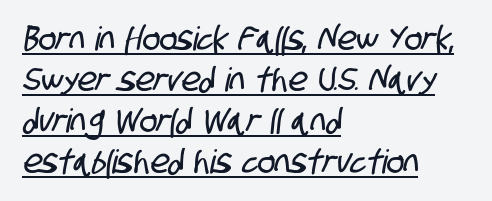
The image shows 33 px condensed sans-serif type; set left-aligned, line spacing 1.24x, normal letter spacing, underlined; low stroke contrast and a large x-height.
